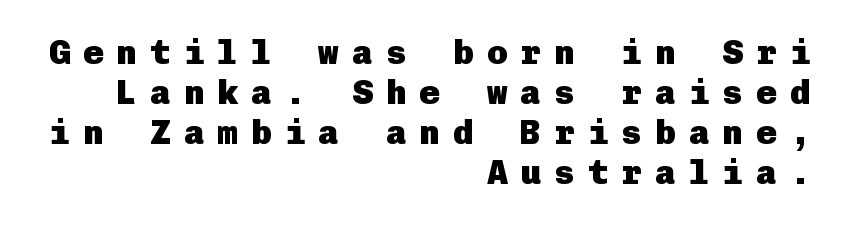
{"serif": "no", "italic": "no", "bold": "yes", "weight": "heavy", "width": "normal", "stroke_contrast": "low", "x_height": "medium", "underline": "no", "align": "right", "line_spacing_ratio": 1.18, "letter_spacing": "wide", "letter_spacing_em": 0.39, "glyph_px": 34}
